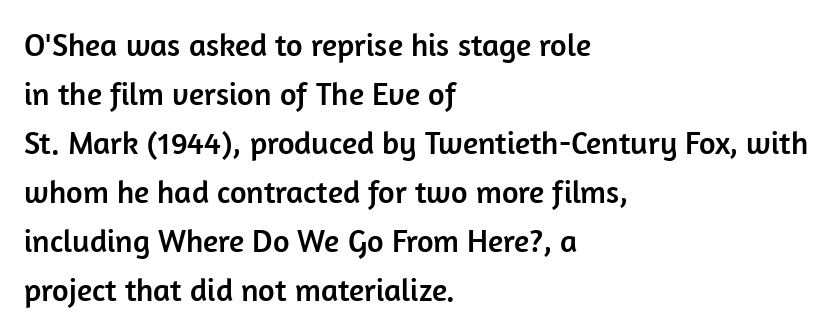
Short note: letters normally spaced. The letters advance in unequal steps, a hallmark of proportional type. Notice how the passage keeps a crisp vertical edge on the left only. These lines sit exactly where default settings would place them. Honestly, there is no underline to notice here at all.
